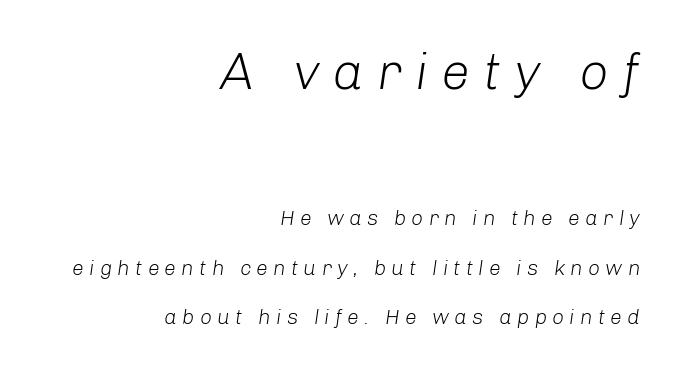
Q: Is the text bold? A: No.
Q: Is the text italic (slanted)? A: Yes, it leans right by about 8 degrees.
Q: Is the text underlined? A: No.
Q: How is the paragraph aligned? A: Right-aligned.
Q: Is the spacing between letters normal or unusually wide? A: Unusually wide.
Q: Is the spacing between lines tight, normal or loose? A: Loose.
Q: Which block of text is set in a larger size, the first (top) or the second (bottom)? A: The first (top) one.
Q: Width (condensed, normal, or wide)? A: Normal.
Q: Stroke contrast? A: Low.
Q: x-height? A: Medium.
Q: Monospaced? A: No.
